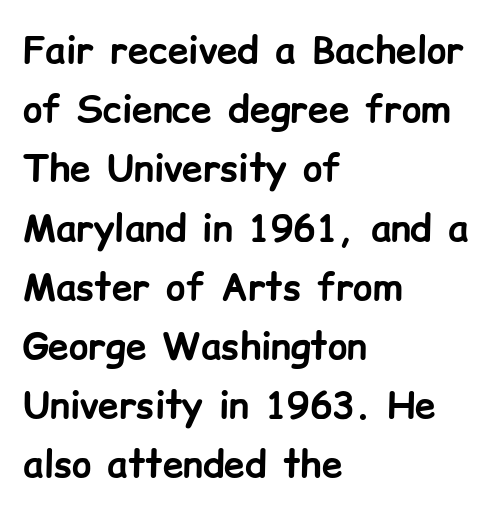
{"serif": "no", "italic": "no", "bold": "yes", "weight": "bold", "width": "normal", "stroke_contrast": "low", "x_height": "medium", "monospaced": "no", "underline": "no", "align": "left", "line_spacing": "normal", "line_spacing_ratio": 1.6, "letter_spacing": "normal", "letter_spacing_em": 0.0, "glyph_px": 37}
